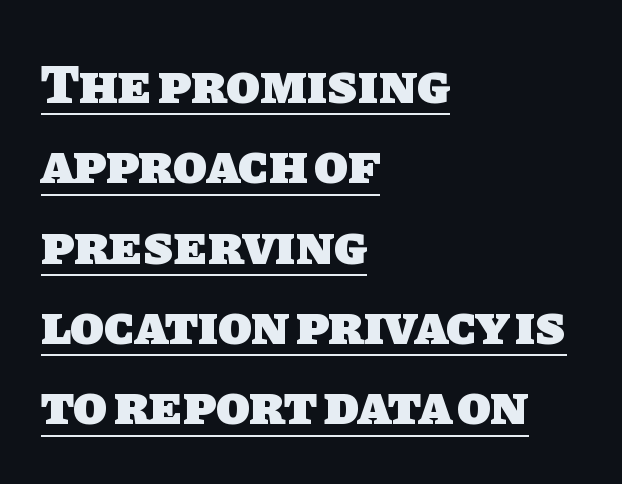
Honestly, the underline is the first thing you notice here. Students, note that the glyphs here touch the page at normal intervals. The space between consecutive lines is moderate. Is this a fixed-width face? No — the glyphs have proportional, varying widths.
